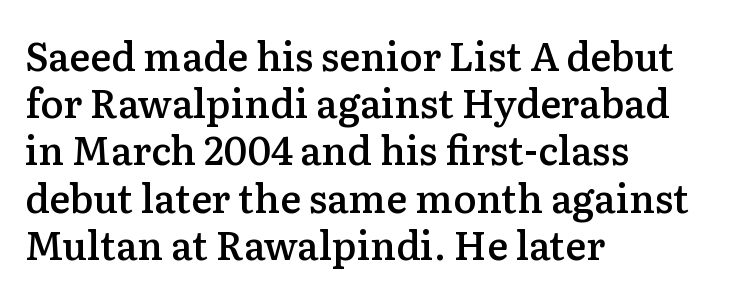
{"serif": "yes", "italic": "no", "bold": "semi", "weight": "semibold", "width": "normal", "stroke_contrast": "low", "x_height": "medium", "monospaced": "no", "underline": "no", "align": "left", "line_spacing_ratio": 1.21, "letter_spacing": "normal", "letter_spacing_em": 0.0, "glyph_px": 39}
